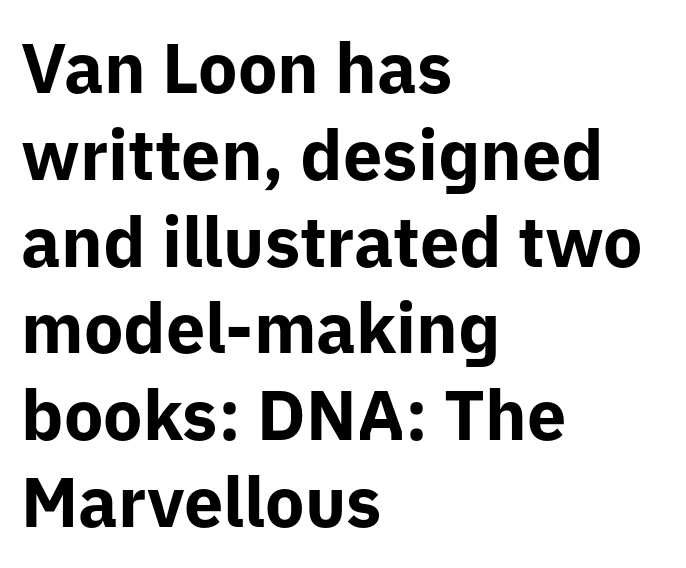
{"serif": "no", "italic": "no", "bold": "yes", "weight": "bold", "width": "normal", "stroke_contrast": "low", "x_height": "medium", "monospaced": "no", "underline": "no", "align": "left", "line_spacing_ratio": 1.24, "letter_spacing": "normal", "letter_spacing_em": 0.0, "glyph_px": 70}
